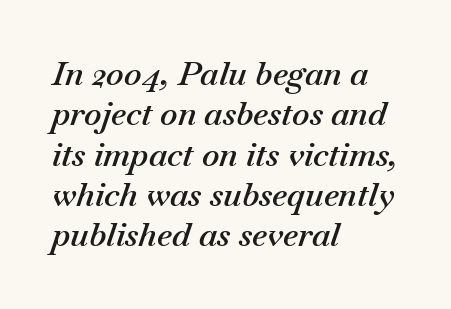
Between one letter and the next there's only the usual sliver of space. You could not count columns in this text — the font is proportionally spaced. A semibold gives these letters moderate extra thickness, short of bold. Bare-footed words on every line. Short and long lines alike share a common starting point at left. Slant detected: the letters are inclined.
